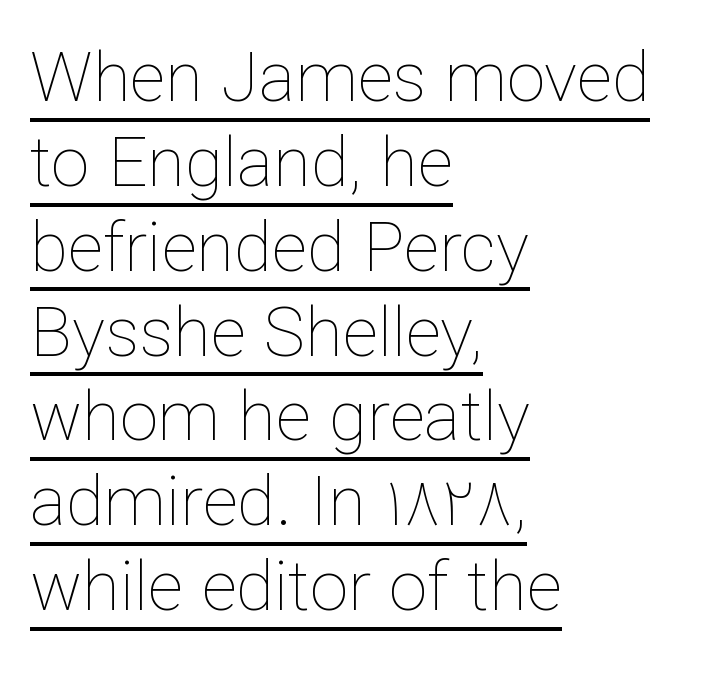
{"italic": "no", "bold": "no", "weight": "thin", "width": "normal", "stroke_contrast": "low", "x_height": "medium", "monospaced": "no", "underline": "yes", "align": "left", "line_spacing_ratio": 1.23, "letter_spacing": "normal", "letter_spacing_em": 0.0, "glyph_px": 69}
